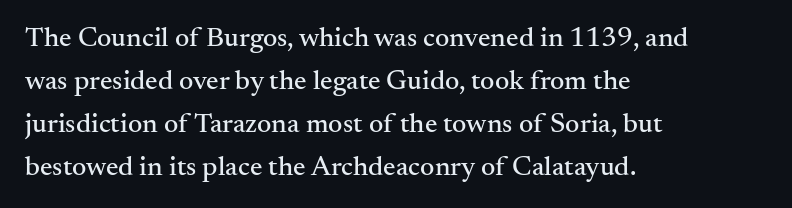
The space between consecutive lines is moderate. The passage shown is typed in a proportional face where columns would drift. Inter-character spacing is left at the font's built-in metrics. If you drew a ruler down the left edge, every line would touch it. The characters display serif detailing at their extremities. The strip under each line holds only bare page.
